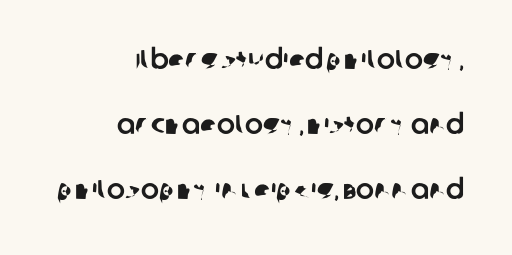
{"underline": "no", "align": "right", "line_spacing": "loose", "line_spacing_ratio": 2.41, "letter_spacing": "normal", "letter_spacing_em": 0.0, "glyph_px": 27}
